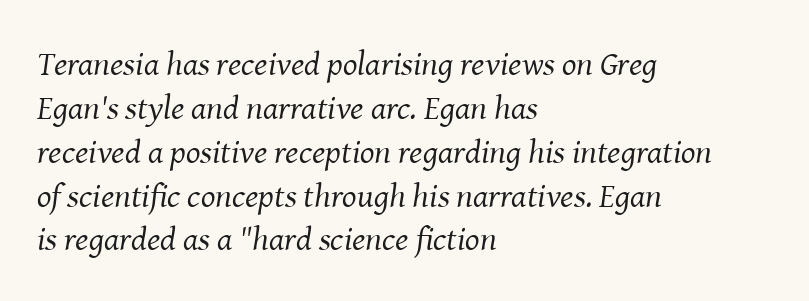
The image shows 34 px regular-weight serif type, italic (leaning right); set left-aligned, normal line spacing (1.29x), normal letter spacing, not underlined; medium stroke contrast and a medium x-height.
